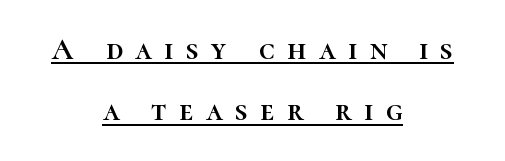
Line starts and ends both wander, symmetrically. The letters advance in unequal steps, a hallmark of proportional type. Students, observe the line beneath the letters — that is underlining. Italic: no, the glyphs are upright roman. The passage shown has open, widely tracked lettering throughout.
